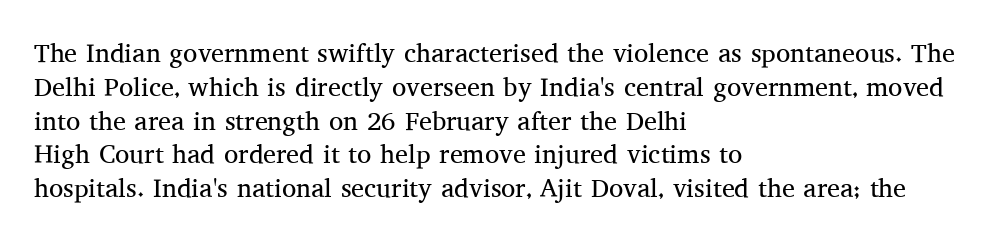
Descenders are the only things crossing below the line. Vertical strokes here are truly vertical. Compared with typical paragraphs, the rows here are spaced about the same. The setting favours the left margin, as ordinary paragraphs usually do.
